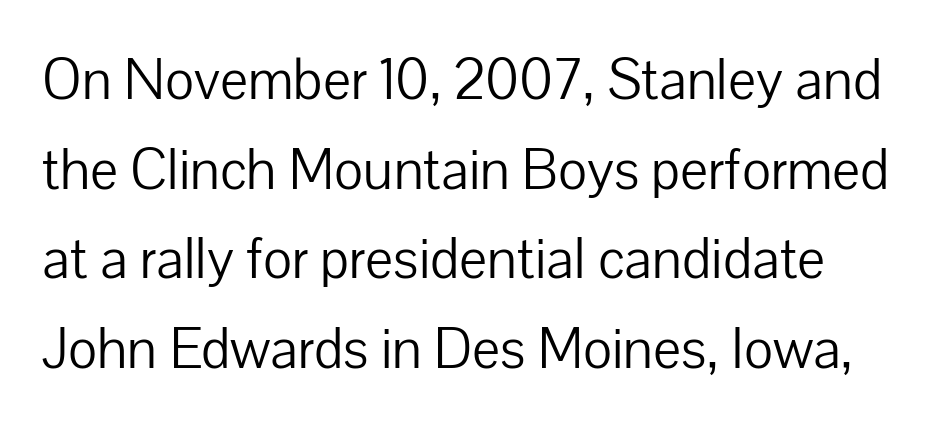
Q: Is the text bold? A: No.
Q: Is the text italic (slanted)? A: No, it is upright.
Q: Is the typeface a serif or a sans-serif typeface? A: Sans-serif.
Q: Is the text underlined? A: No.
Q: Is the spacing between letters normal or unusually wide? A: Normal.
Q: Is the spacing between lines tight, normal or loose? A: Normal.
Q: Width (condensed, normal, or wide)? A: Normal.
Q: Stroke contrast? A: Low.
Q: x-height? A: Medium.
Q: Monospaced? A: No.
